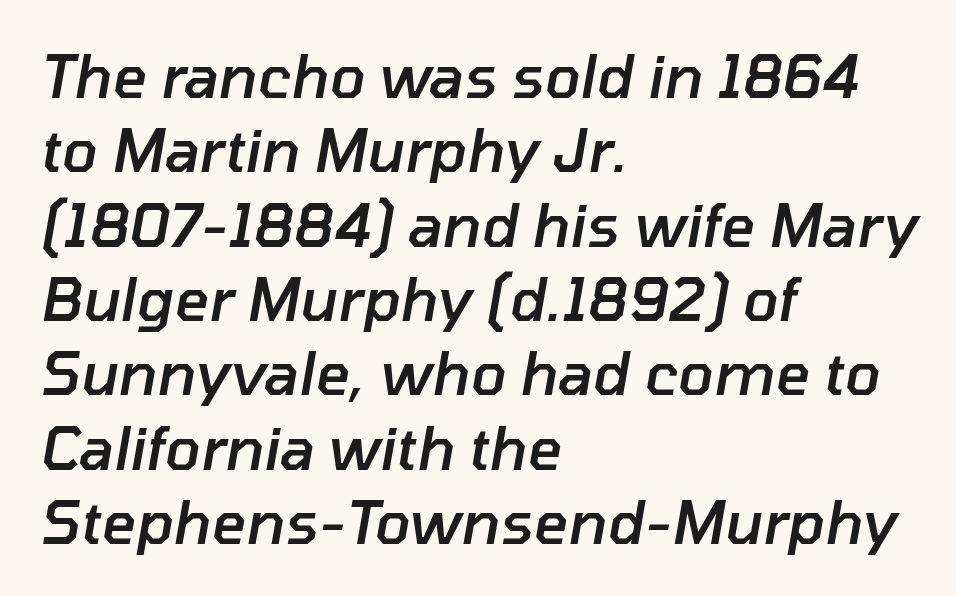
The image shows 59 px semibold type, italic (leaning right); set left-aligned, normal line spacing (1.26x), normal letter spacing, not underlined; low stroke contrast and a medium x-height.
